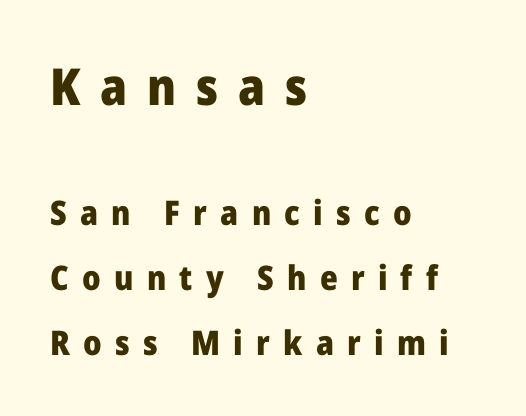
{"serif": "no", "italic": "no", "bold": "yes", "weight": "heavy", "width": "normal", "stroke_contrast": "low", "x_height": "medium", "monospaced": "no", "underline": "no", "align": "left", "line_spacing": "loose", "line_spacing_ratio": 1.91, "letter_spacing": "wide", "letter_spacing_em": 0.39, "larger_block": "first", "size_ratio": 1.5, "glyph_px": 51}
